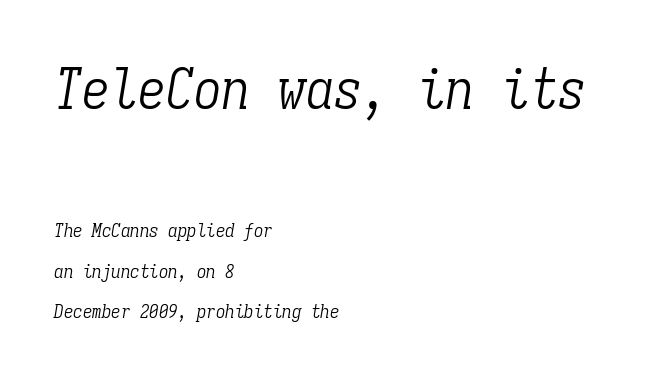
Q: Is the text bold? A: No.
Q: Is the text italic (slanted)? A: Yes, it leans right by about 9 degrees.
Q: Is the typeface a serif or a sans-serif typeface? A: Serif.
Q: Is the text underlined? A: No.
Q: How is the paragraph aligned? A: Left-aligned.
Q: Is the spacing between letters normal or unusually wide? A: Normal.
Q: Is the spacing between lines tight, normal or loose? A: Loose.
Q: Which block of text is set in a larger size, the first (top) or the second (bottom)? A: The first (top) one.
Q: Width (condensed, normal, or wide)? A: Condensed.
Q: Stroke contrast? A: Low.
Q: x-height? A: Medium.
Q: Monospaced? A: Yes.
